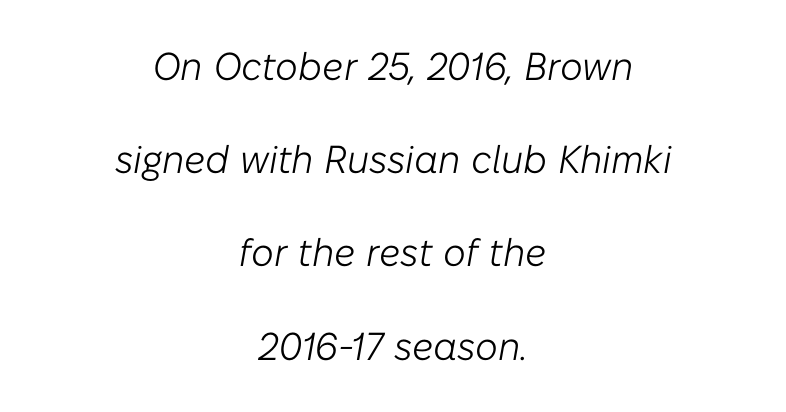
{"italic": "yes", "lean": "right", "slant_degrees": 10, "bold": "no", "weight": "light", "width": "normal", "stroke_contrast": "low", "x_height": "medium", "monospaced": "no", "underline": "no", "align": "center", "line_spacing": "loose", "line_spacing_ratio": 2.39, "letter_spacing": "normal", "letter_spacing_em": 0.0, "glyph_px": 39}
